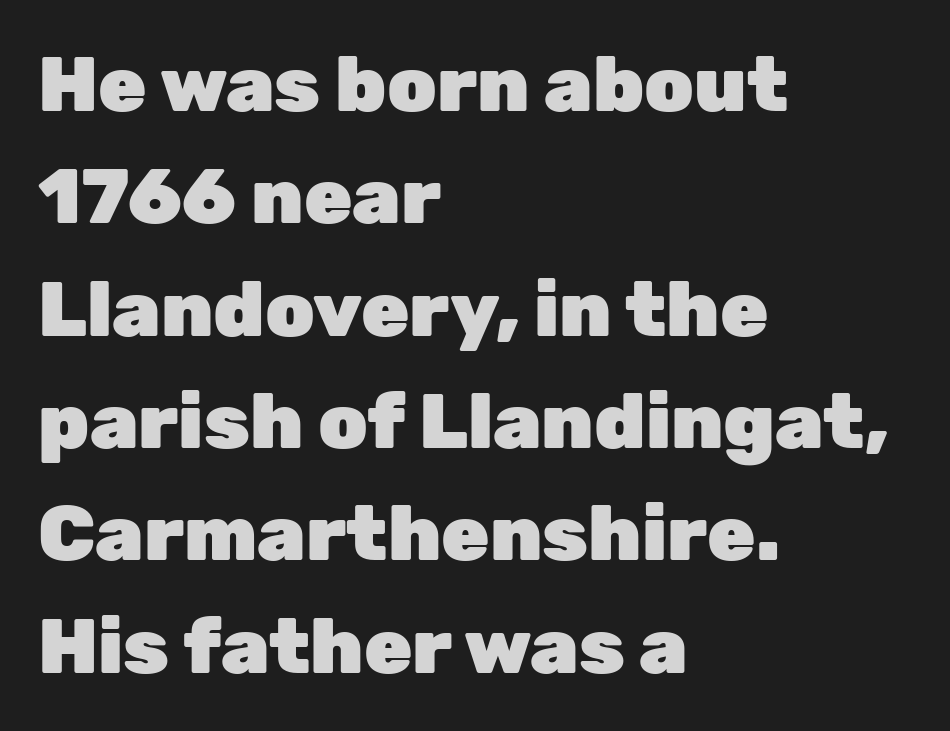
Q: Is the text bold? A: Yes.
Q: Is the text italic (slanted)? A: No, it is upright.
Q: Is the typeface a serif or a sans-serif typeface? A: Sans-serif.
Q: Is the text underlined? A: No.
Q: How is the paragraph aligned? A: Left-aligned.
Q: Is the spacing between letters normal or unusually wide? A: Normal.
Q: Is the spacing between lines tight, normal or loose? A: Normal.
Q: Width (condensed, normal, or wide)? A: Normal.
Q: Stroke contrast? A: Low.
Q: x-height? A: Medium.
Q: Monospaced? A: No.
